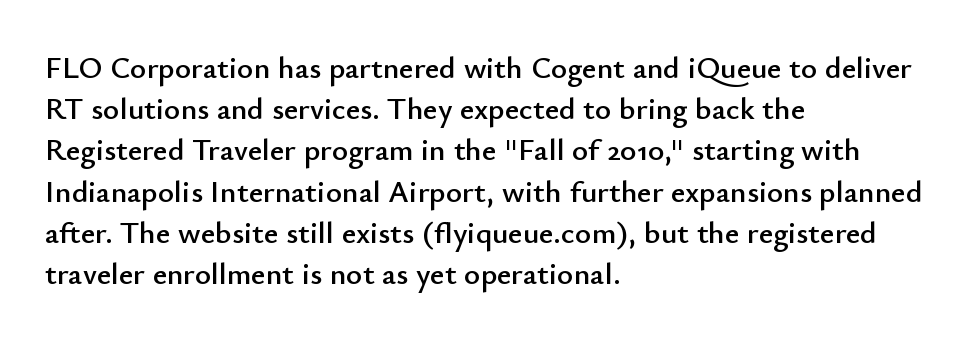
The image shows 31 px sans-serif type, upright; set left-aligned, normal line spacing (1.33x), normal letter spacing, not underlined; low stroke contrast and a small x-height.
